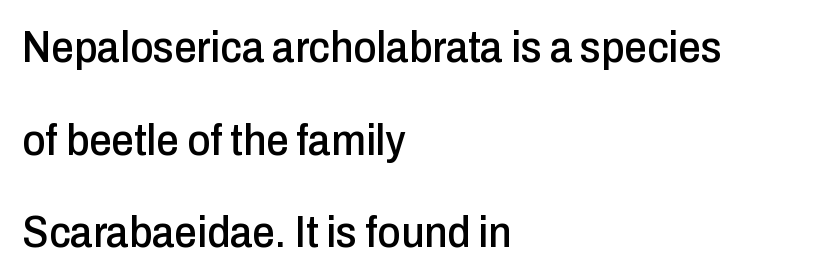
Q: Is the text italic (slanted)? A: No, it is upright.
Q: Is the typeface a serif or a sans-serif typeface? A: Sans-serif.
Q: Is the text underlined? A: No.
Q: How is the paragraph aligned? A: Left-aligned.
Q: Is the spacing between letters normal or unusually wide? A: Normal.
Q: Is the spacing between lines tight, normal or loose? A: Loose.
Q: Width (condensed, normal, or wide)? A: Condensed.
Q: Stroke contrast? A: Low.
Q: x-height? A: Medium.
Q: Monospaced? A: No.
